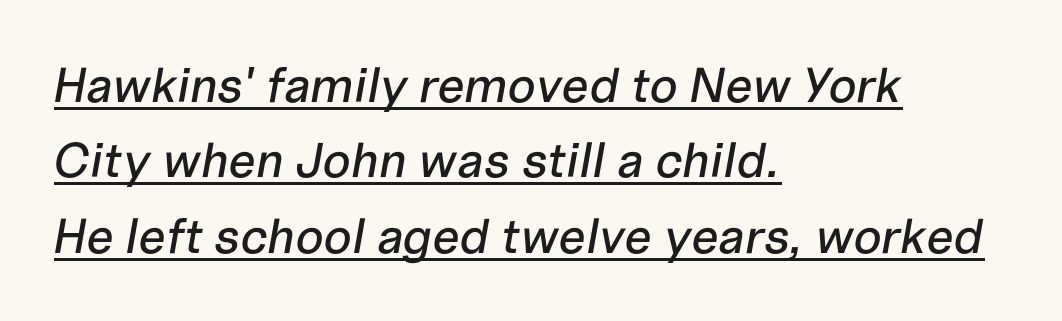
Line beginnings align vertically; line endings do not. Every word sits above its own underline. Slant detected: the letters are inclined. Think of a printed novel: that variable character pitch is what you see here.
